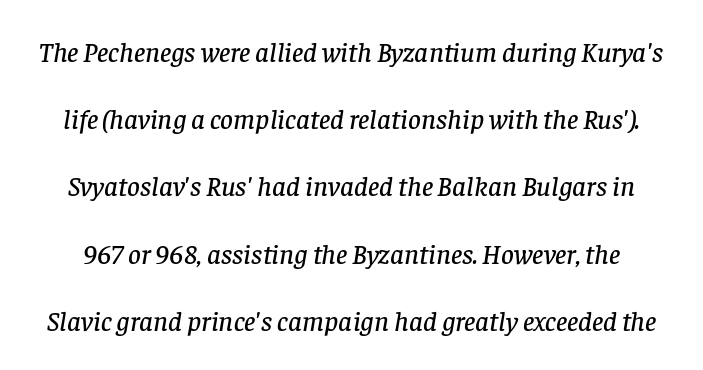
The image shows 28 px serif type, italic (leaning right); set loose line spacing (2.4x), normal letter spacing, not underlined; low stroke contrast and a large x-height.
